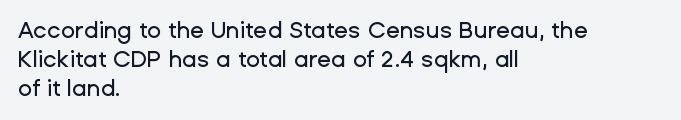
Q: Is the text italic (slanted)? A: No, it is upright.
Q: Is the text underlined? A: No.
Q: How is the paragraph aligned? A: Left-aligned.
Q: Is the spacing between letters normal or unusually wide? A: Normal.
Q: Is the spacing between lines tight, normal or loose? A: Normal.
